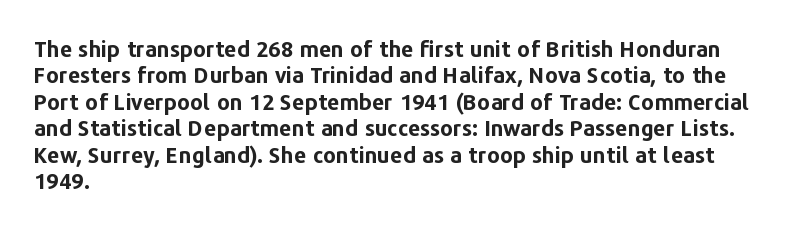
The image shows 22 px bold type, upright; set left-aligned, line spacing 1.2x, normal letter spacing, not underlined.
